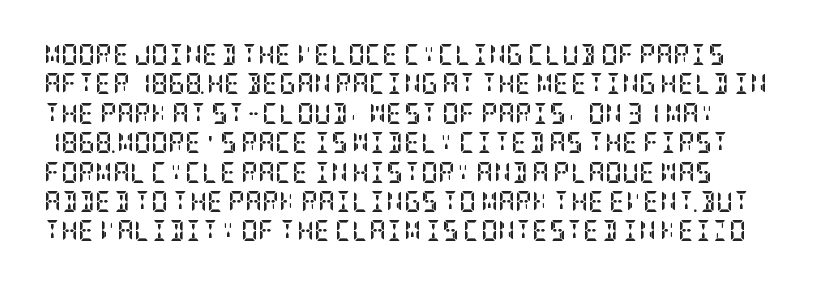
{"italic": "no", "bold": "yes", "underline": "no", "align": "left", "line_spacing": "normal", "line_spacing_ratio": 1.4, "letter_spacing": "normal", "letter_spacing_em": 0.0, "glyph_px": 21}
